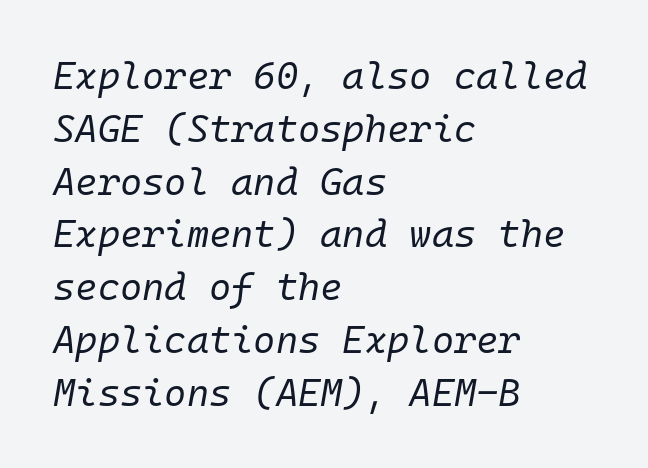
{"italic": "yes", "lean": "right", "slant_degrees": 10, "bold": "no", "weight": "regular", "width": "normal", "stroke_contrast": "low", "x_height": "medium", "monospaced": "yes", "underline": "no", "align": "left", "line_spacing": "normal", "line_spacing_ratio": 1.39, "letter_spacing": "normal", "letter_spacing_em": 0.0, "glyph_px": 38}
